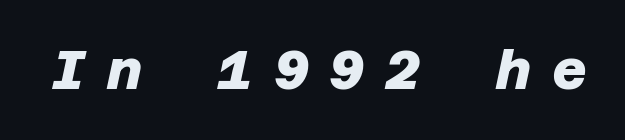
The image shows 54 px heavy sans-serif type; set unusually wide letter spacing (+0.38 em), not underlined; low stroke contrast and a large x-height.
